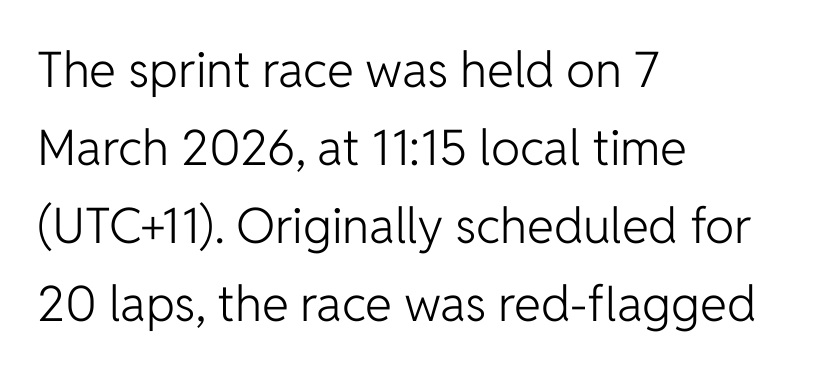
Letterform terminals end flat and unadorned throughout the passage. The setting favours the left margin, as ordinary paragraphs usually do. Nope, not italic — everything's standing straight. Varying glyph widths throughout — classic text-font behaviour. These lines keep a tight, regular rhythm from letter to letter. Vertical stems look standard width or narrower in stroke.
